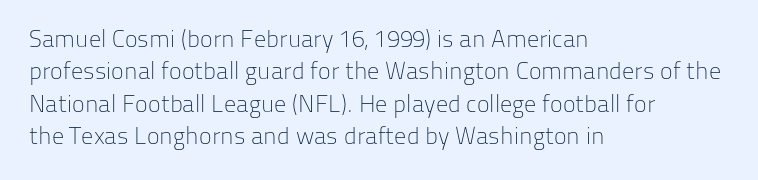
Q: Is the text bold? A: No.
Q: Is the text italic (slanted)? A: No, it is upright.
Q: Is the text underlined? A: No.
Q: How is the paragraph aligned? A: Left-aligned.
Q: Is the spacing between letters normal or unusually wide? A: Normal.
Q: Is the spacing between lines tight, normal or loose? A: Normal.
